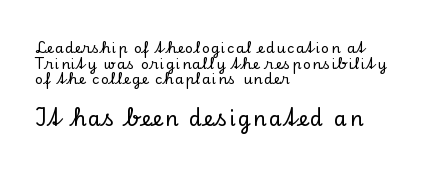
Q: Is the text italic (slanted)? A: No, it is upright.
Q: Is the text underlined? A: No.
Q: How is the paragraph aligned? A: Left-aligned.
Q: Is the spacing between lines tight, normal or loose? A: Tight.
Q: Which block of text is set in a larger size, the first (top) or the second (bottom)? A: The second (bottom) one.
